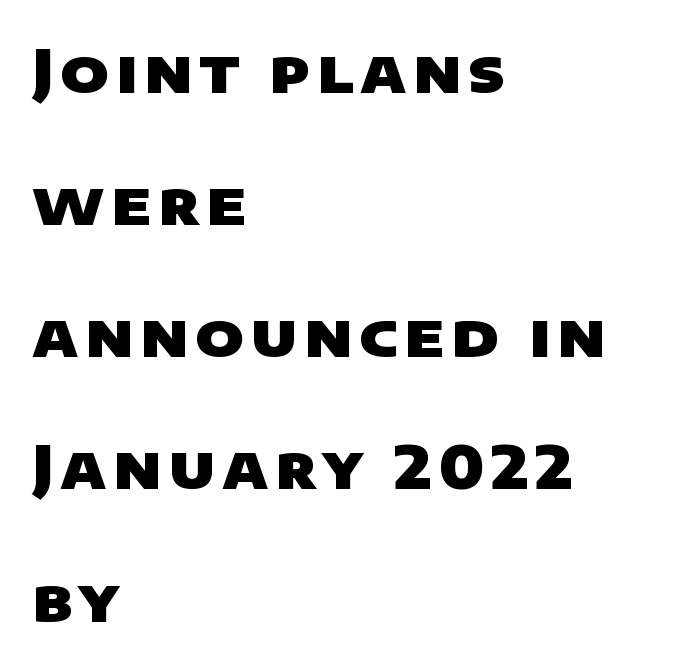
{"serif": "no", "bold": "yes", "weight": "heavy", "width": "wide", "stroke_contrast": "low", "x_height": "large", "monospaced": "no", "underline": "no", "align": "left", "line_spacing": "loose", "line_spacing_ratio": 2.24, "glyph_px": 59}
